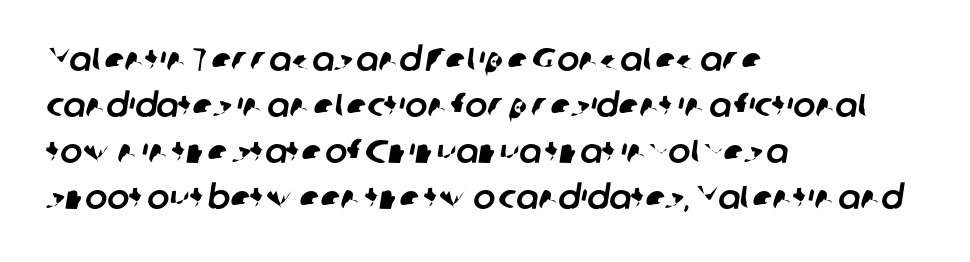
Q: Is the typeface a serif or a sans-serif typeface? A: Sans-serif.
Q: Is the text underlined? A: No.
Q: How is the paragraph aligned? A: Left-aligned.
Q: Is the spacing between letters normal or unusually wide? A: Normal.
Q: Is the spacing between lines tight, normal or loose? A: Normal.
Q: Width (condensed, normal, or wide)? A: Normal.
Q: Stroke contrast? A: Low.
Q: x-height? A: Medium.
Q: Monospaced? A: No.
